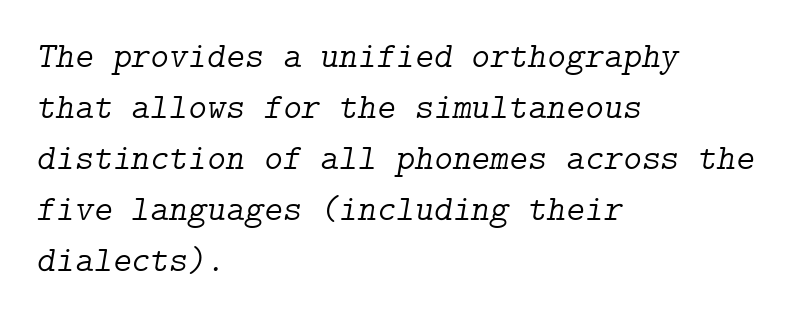
The image shows 36 px light serif type, italic (leaning right); set left-aligned, normal line spacing (1.42x), normal letter spacing, not underlined; low stroke contrast and a medium x-height.
